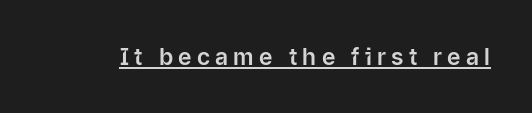
Q: Is the text italic (slanted)? A: No, it is upright.
Q: Is the text underlined? A: Yes.
Q: Is the spacing between letters normal or unusually wide? A: Unusually wide.
